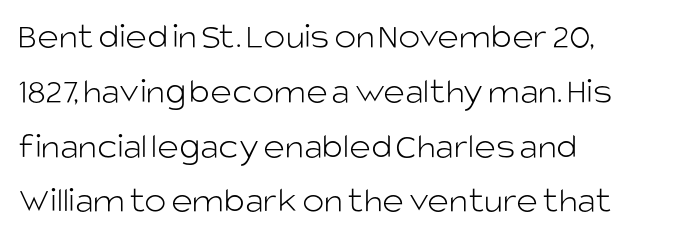
Q: Is the text bold? A: No.
Q: Is the text italic (slanted)? A: No, it is upright.
Q: Is the typeface a serif or a sans-serif typeface? A: Sans-serif.
Q: Is the text underlined? A: No.
Q: How is the paragraph aligned? A: Left-aligned.
Q: Is the spacing between letters normal or unusually wide? A: Normal.
Q: Is the spacing between lines tight, normal or loose? A: Normal.
Q: Width (condensed, normal, or wide)? A: Normal.
Q: Stroke contrast? A: Low.
Q: x-height? A: Large.
Q: Monospaced? A: No.
